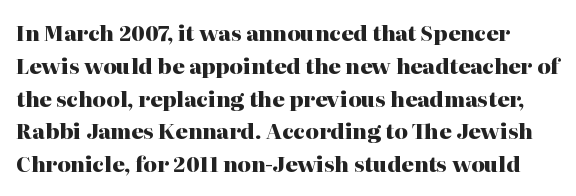
The area under the type is left untouched. This is the regular roman posture of the typeface. Each new line begins a customary step beneath the previous one. The letters are bold, with thick, heavy strokes. The horizontal fit of the characters is conventional and even.
